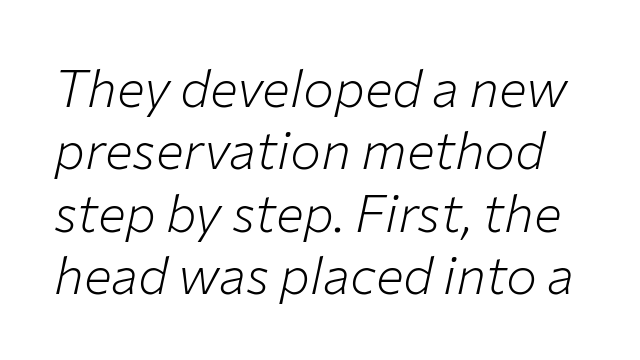
{"italic": "yes", "lean": "right", "slant_degrees": 12, "bold": "no", "weight": "light", "width": "normal", "stroke_contrast": "low", "x_height": "medium", "monospaced": "no", "underline": "no", "line_spacing_ratio": 1.2, "letter_spacing": "normal", "letter_spacing_em": 0.0, "glyph_px": 52}
